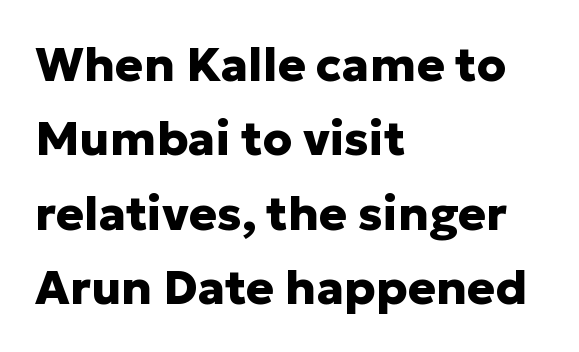
{"serif": "no", "italic": "no", "bold": "yes", "weight": "heavy", "width": "normal", "stroke_contrast": "low", "x_height": "medium", "monospaced": "no", "underline": "no", "align": "left", "line_spacing": "normal", "line_spacing_ratio": 1.58, "letter_spacing": "normal", "letter_spacing_em": 0.0, "glyph_px": 47}
